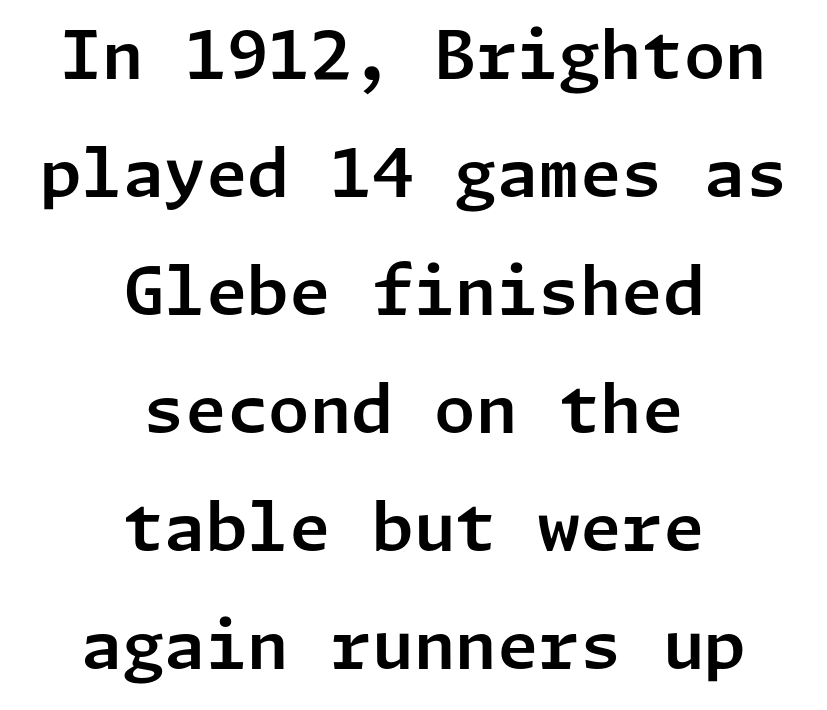
Serif or sans? Sans — the stroke terminals are bare. What stands out about the letter spacing? Nothing — it is the standard amount. Check under the words: just untouched page. Is there any slant? The stems are plumb. Where is the straight margin? There isn't one; the lines are centered.
